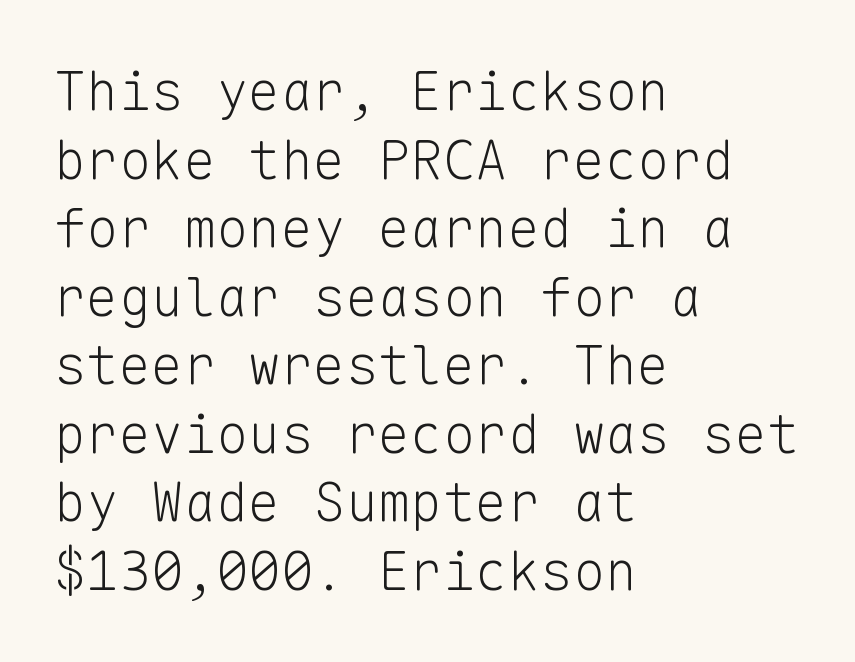
{"serif": "no", "italic": "no", "bold": "no", "weight": "light", "width": "normal", "stroke_contrast": "low", "x_height": "medium", "monospaced": "yes", "underline": "no", "align": "left", "line_spacing": "normal", "line_spacing_ratio": 1.27, "letter_spacing": "normal", "letter_spacing_em": 0.0, "glyph_px": 54}
